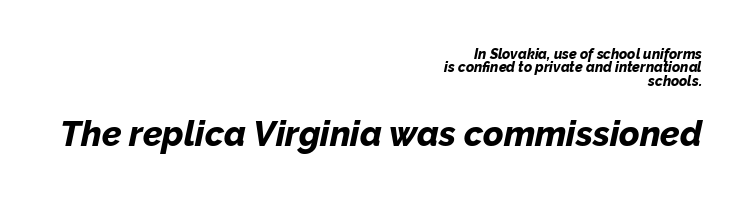
{"italic": "yes", "lean": "right", "slant_degrees": 12, "bold": "yes", "weight": "bold", "width": "normal", "stroke_contrast": "low", "x_height": "medium", "monospaced": "no", "underline": "no", "align": "right", "line_spacing": "tight", "line_spacing_ratio": 0.95, "letter_spacing": "normal", "letter_spacing_em": 0.0, "larger_block": "second", "size_ratio": 2.5, "glyph_px": 35}
